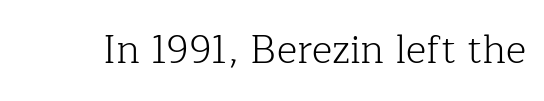
{"serif": "yes", "italic": "no", "bold": "no", "weight": "light", "width": "normal", "stroke_contrast": "low", "x_height": "medium", "monospaced": "no", "underline": "no", "letter_spacing": "normal", "letter_spacing_em": 0.0, "glyph_px": 39}
